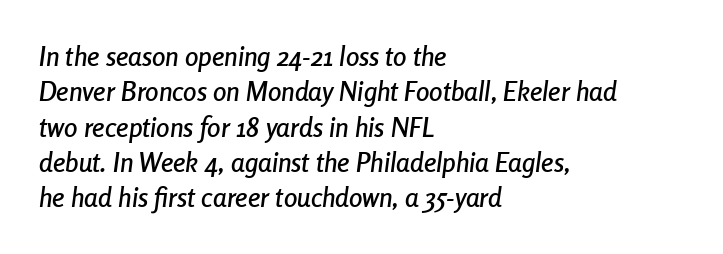
Characters follow at the spacing the type designer built in. Just letters on the line, the space beneath them empty. Characters are canted at an angle relative to the baseline's perpendicular. Summary of vertical rhythm: regular, with standard interline spacing.
